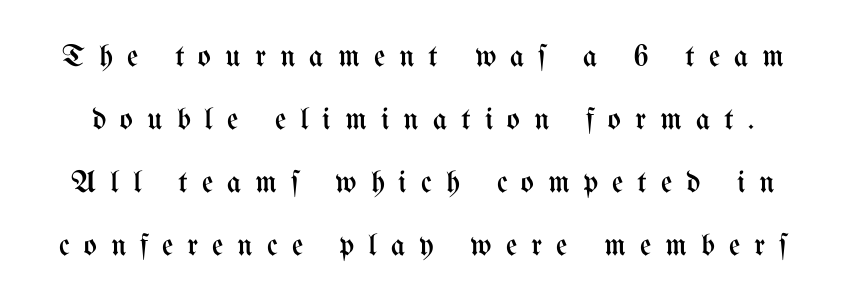
Q: Is the text bold? A: No.
Q: Is the text italic (slanted)? A: No, it is upright.
Q: Is the text underlined? A: No.
Q: Is the spacing between letters normal or unusually wide? A: Unusually wide.
Q: Is the spacing between lines tight, normal or loose? A: Loose.
Q: Width (condensed, normal, or wide)? A: Condensed.
Q: Stroke contrast? A: Medium.
Q: x-height? A: Medium.
Q: Monospaced? A: No.
